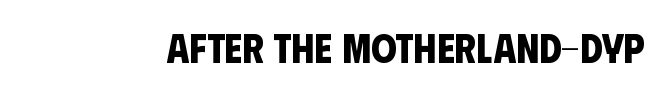
{"serif": "no", "bold": "yes", "weight": "bold", "width": "condensed", "stroke_contrast": "low", "x_height": "large", "monospaced": "no", "underline": "no", "letter_spacing": "normal", "letter_spacing_em": 0.0, "glyph_px": 41}
